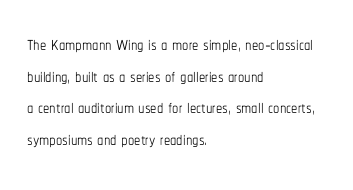
The characters are drawn with everyday or finer stroke widths. The string is rendered with underlining switched off. Leading matches the norm, producing a regular column. This sample uses plain, unmodified letter spacing.
